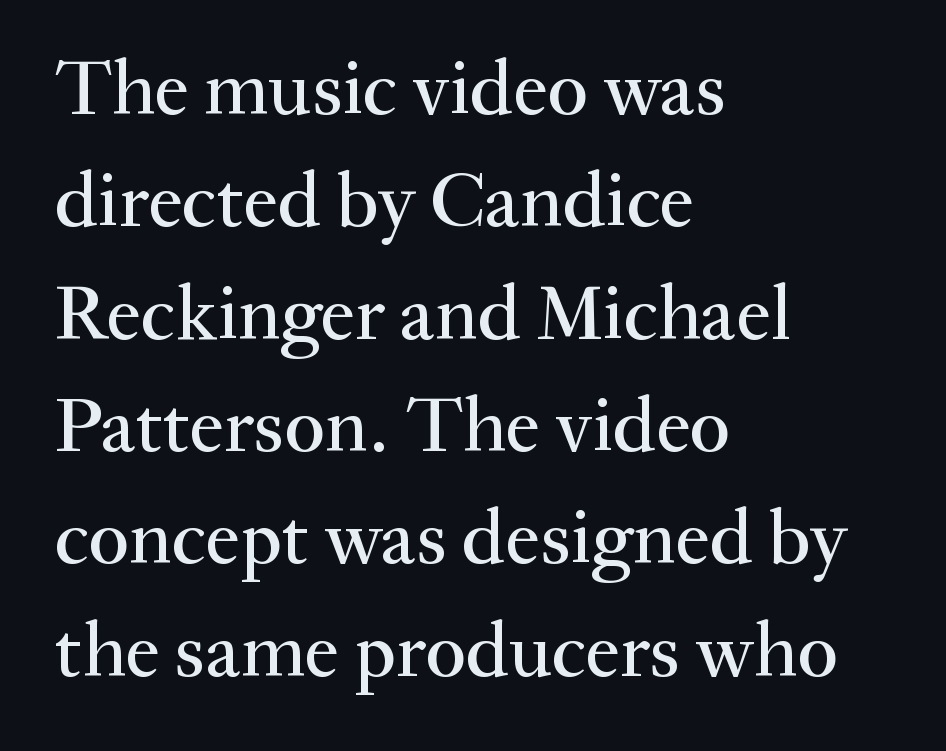
Q: Is the text italic (slanted)? A: No, it is upright.
Q: Is the typeface a serif or a sans-serif typeface? A: Serif.
Q: Is the text underlined? A: No.
Q: How is the paragraph aligned? A: Left-aligned.
Q: Is the spacing between letters normal or unusually wide? A: Normal.
Q: Is the spacing between lines tight, normal or loose? A: Normal.
Q: Width (condensed, normal, or wide)? A: Normal.
Q: Stroke contrast? A: Medium.
Q: x-height? A: Small.
Q: Monospaced? A: No.
